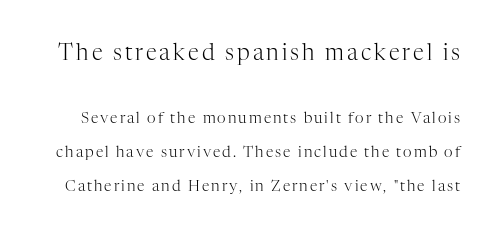
Q: Is the text bold? A: No.
Q: Is the text italic (slanted)? A: No, it is upright.
Q: Is the text underlined? A: No.
Q: Is the spacing between lines tight, normal or loose? A: Loose.
Q: Which block of text is set in a larger size, the first (top) or the second (bottom)? A: The first (top) one.
